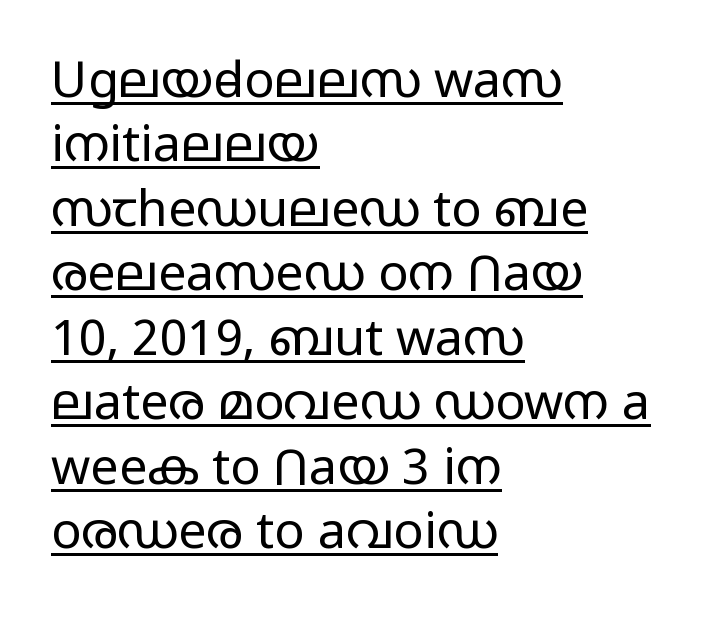
{"serif": "no", "italic": "no", "bold": "no", "weight": "light", "width": "wide", "stroke_contrast": "low", "x_height": "medium", "monospaced": "no", "underline": "yes", "align": "left", "line_spacing": "normal", "line_spacing_ratio": 1.29, "letter_spacing": "normal", "letter_spacing_em": 0.0, "glyph_px": 50}
